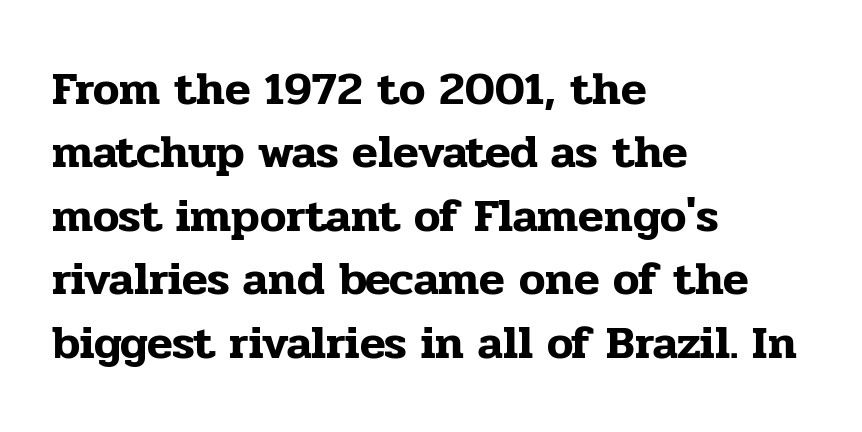
Q: Is the text italic (slanted)? A: No, it is upright.
Q: Is the typeface a serif or a sans-serif typeface? A: Serif.
Q: Is the text underlined? A: No.
Q: How is the paragraph aligned? A: Left-aligned.
Q: Is the spacing between letters normal or unusually wide? A: Normal.
Q: Is the spacing between lines tight, normal or loose? A: Normal.
Q: Width (condensed, normal, or wide)? A: Normal.
Q: Stroke contrast? A: Low.
Q: x-height? A: Medium.
Q: Monospaced? A: No.
